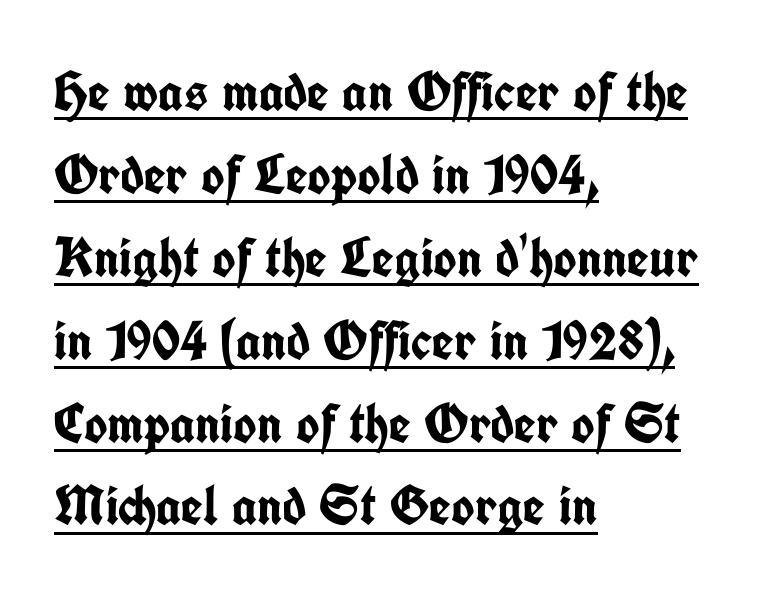
Q: Is the text bold? A: Yes.
Q: Is the text italic (slanted)? A: No, it is upright.
Q: Is the typeface a serif or a sans-serif typeface? A: Sans-serif.
Q: Is the text underlined? A: Yes.
Q: How is the paragraph aligned? A: Left-aligned.
Q: Is the spacing between letters normal or unusually wide? A: Normal.
Q: Is the spacing between lines tight, normal or loose? A: Normal.
Q: Width (condensed, normal, or wide)? A: Condensed.
Q: Stroke contrast? A: Low.
Q: x-height? A: Medium.
Q: Monospaced? A: No.
